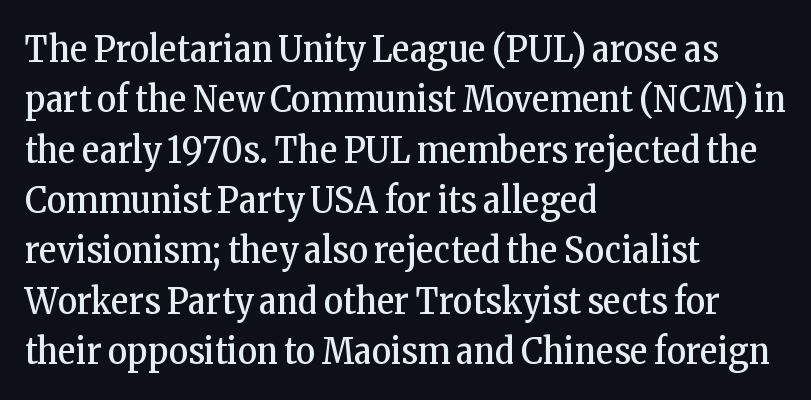
All the whitespace from short lines collects on the right. The letters stand straight up with perfectly vertical stems. Check where the strokes stop: tiny serifs finish them off. Line spacing here is normal.
